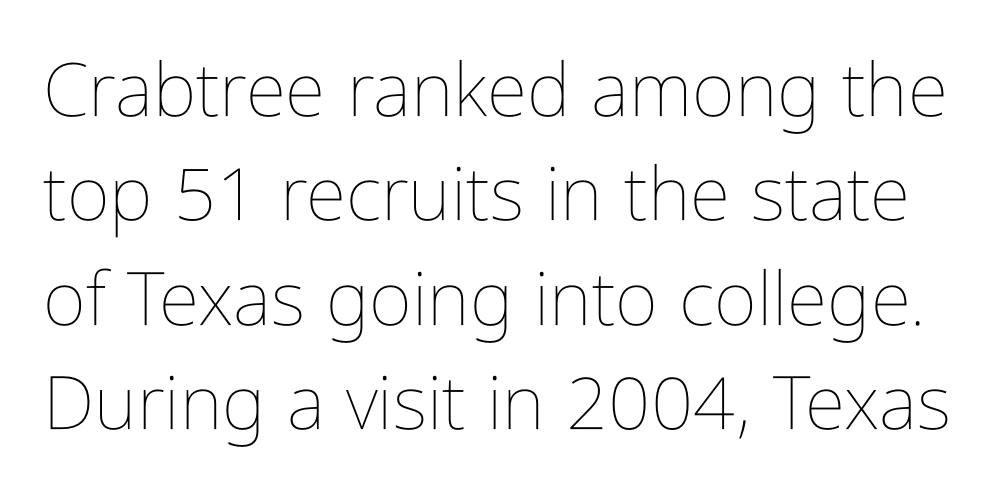
{"italic": "no", "bold": "no", "weight": "thin", "width": "condensed", "stroke_contrast": "low", "x_height": "medium", "monospaced": "no", "underline": "no", "line_spacing": "normal", "line_spacing_ratio": 1.41, "letter_spacing": "normal", "letter_spacing_em": 0.0, "glyph_px": 74}
